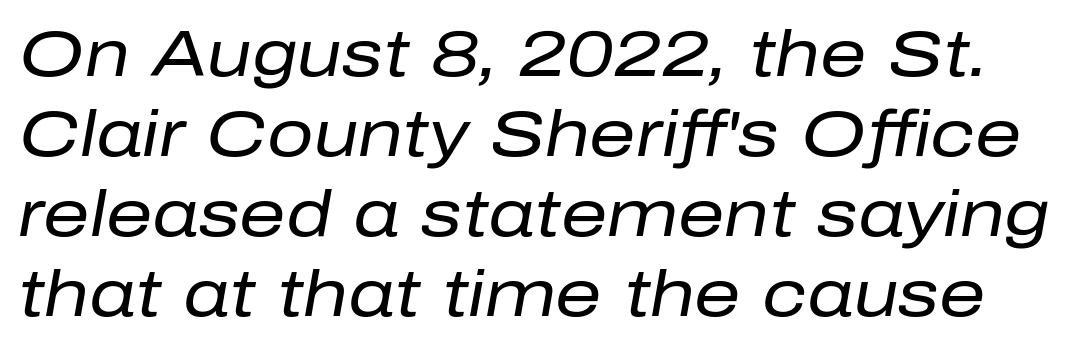
Default kerning and tracking; the words read as compact shapes. Each letter keeps its own natural width here, so spacing adapts to shape. Stem width sits at or under what a default text font uses. A typesetter would mark this as italic.
